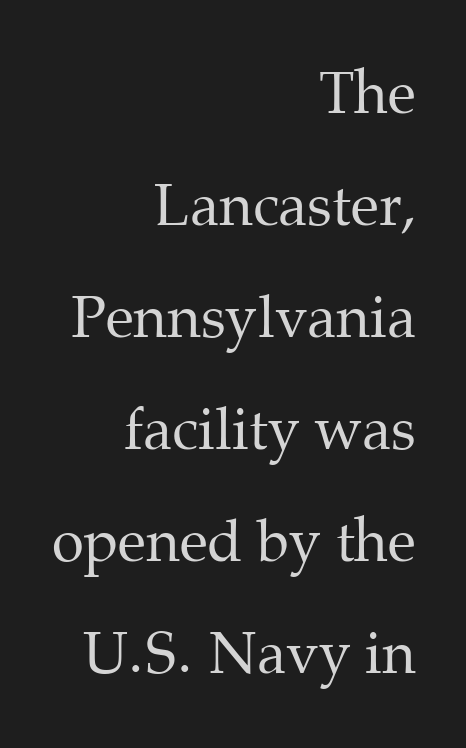
The image shows 58 px regular-weight serif type, upright; set right-aligned, loose line spacing (1.93x), normal letter spacing, not underlined; medium stroke contrast and a medium x-height.
